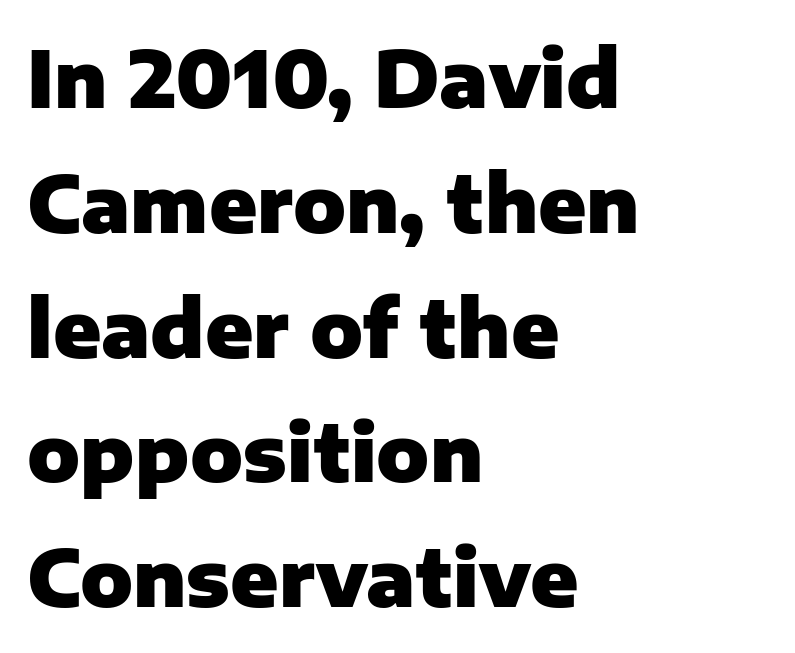
Q: Is the text bold? A: Yes.
Q: Is the text italic (slanted)? A: No, it is upright.
Q: Is the typeface a serif or a sans-serif typeface? A: Sans-serif.
Q: Is the text underlined? A: No.
Q: How is the paragraph aligned? A: Left-aligned.
Q: Is the spacing between letters normal or unusually wide? A: Normal.
Q: Is the spacing between lines tight, normal or loose? A: Normal.
Q: Width (condensed, normal, or wide)? A: Normal.
Q: Stroke contrast? A: Low.
Q: x-height? A: Medium.
Q: Monospaced? A: No.
